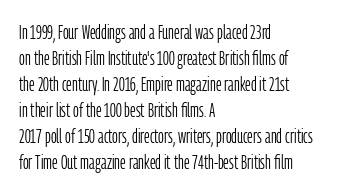
Q: Is the text bold? A: No.
Q: Is the text italic (slanted)? A: No, it is upright.
Q: Is the text underlined? A: No.
Q: How is the paragraph aligned? A: Left-aligned.
Q: Is the spacing between letters normal or unusually wide? A: Normal.
Q: Is the spacing between lines tight, normal or loose? A: Normal.
